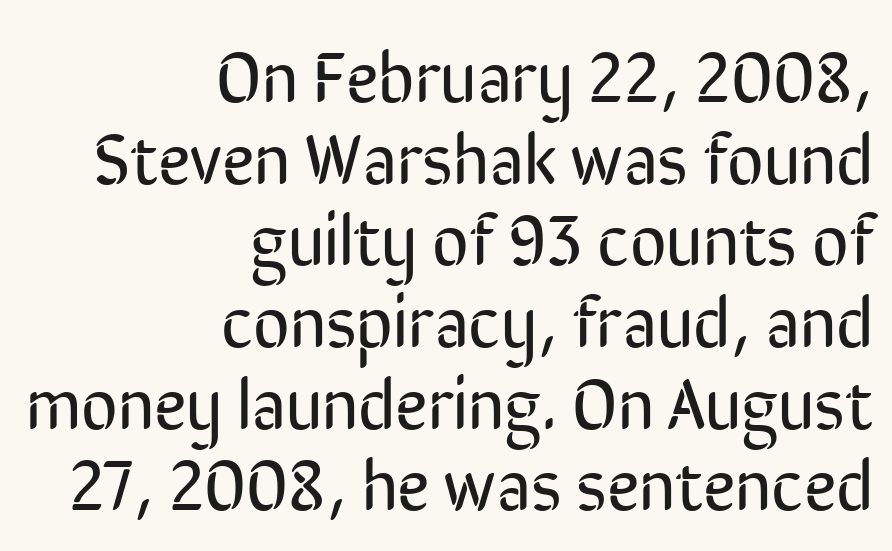
The image shows 71 px regular-weight, condensed sans-serif type, upright; set right-aligned, tight line spacing (1.15x), normal letter spacing, not underlined; low stroke contrast and a medium x-height.
